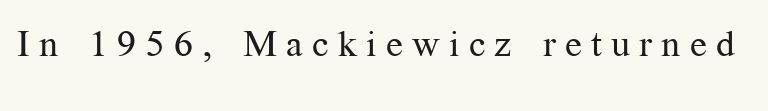
{"serif": "yes", "italic": "no", "bold": "no", "weight": "regular", "width": "normal", "stroke_contrast": "medium", "x_height": "medium", "monospaced": "no", "underline": "no", "letter_spacing": "wide", "letter_spacing_em": 0.25, "glyph_px": 37}
